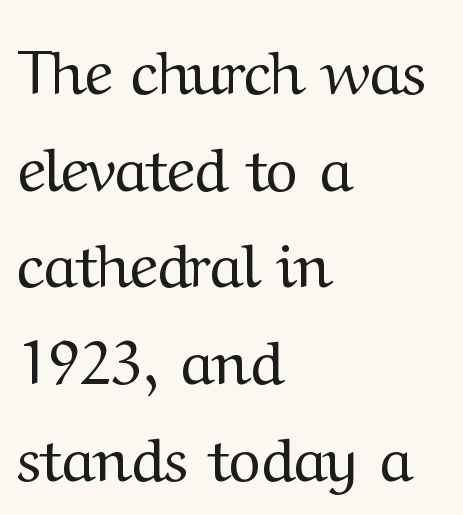
The image shows 62 px regular-weight serif type, upright; set left-aligned, normal line spacing (1.56x), normal letter spacing, not underlined; medium stroke contrast and a medium x-height.
